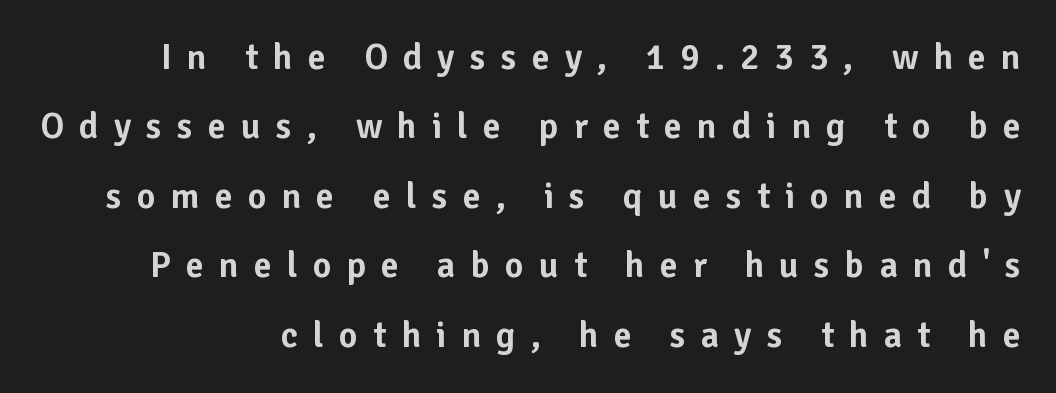
The image shows 36 px sans-serif type, upright; set right-aligned, loose line spacing (1.93x), unusually wide letter spacing (+0.42 em), not underlined; low stroke contrast and a medium x-height.
